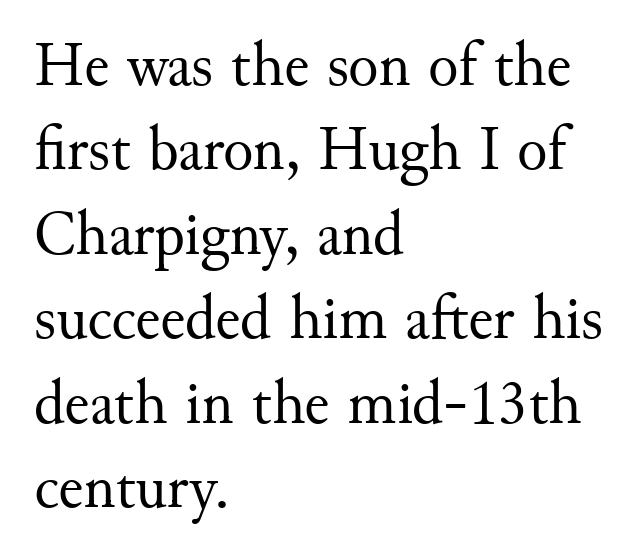
{"serif": "yes", "italic": "no", "bold": "no", "weight": "regular", "width": "normal", "stroke_contrast": "medium", "x_height": "small", "monospaced": "no", "underline": "no", "align": "left", "line_spacing": "normal", "line_spacing_ratio": 1.34, "letter_spacing": "normal", "letter_spacing_em": 0.0, "glyph_px": 63}
